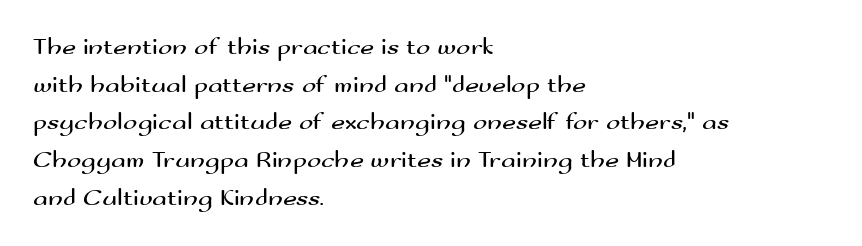
The setting favours the left margin, as ordinary paragraphs usually do. The face looks like a standard text weight, possibly lighter. Each row of text sits above clean, open space. Posture: straight, roman, zero tilt.
